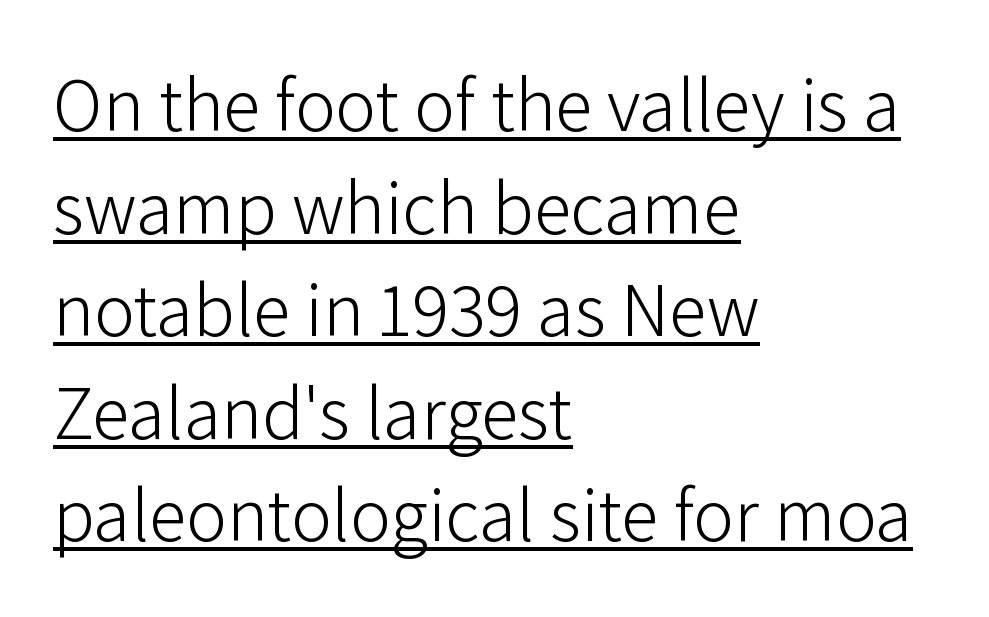
{"serif": "no", "italic": "no", "bold": "no", "weight": "light", "width": "normal", "stroke_contrast": "low", "x_height": "medium", "monospaced": "no", "underline": "yes", "align": "left", "line_spacing": "normal", "line_spacing_ratio": 1.35, "letter_spacing": "normal", "letter_spacing_em": 0.0, "glyph_px": 76}
